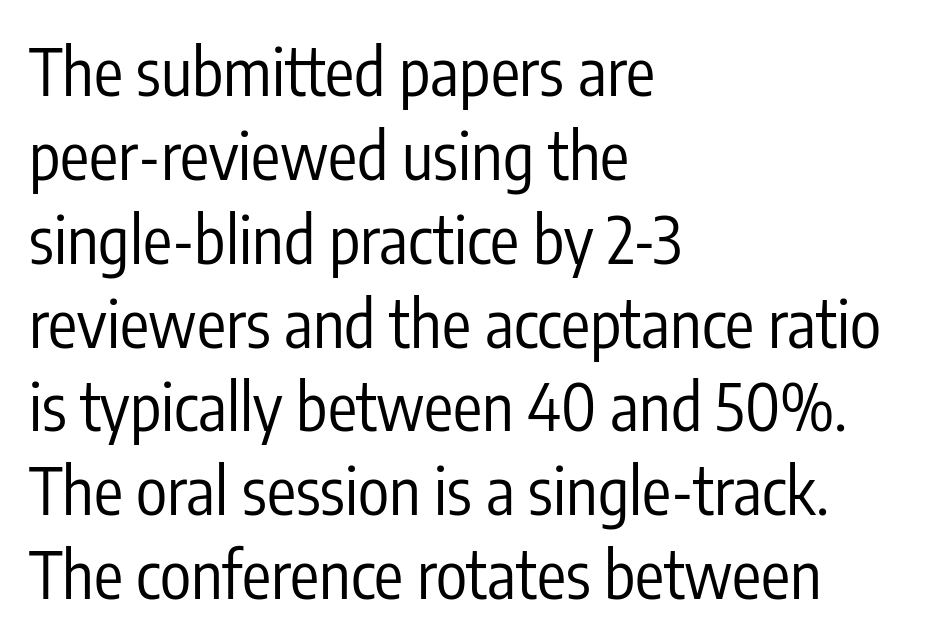
Q: Is the text bold? A: No.
Q: Is the text italic (slanted)? A: No, it is upright.
Q: Is the typeface a serif or a sans-serif typeface? A: Sans-serif.
Q: Is the text underlined? A: No.
Q: How is the paragraph aligned? A: Left-aligned.
Q: Is the spacing between letters normal or unusually wide? A: Normal.
Q: Is the spacing between lines tight, normal or loose? A: Normal.
Q: Width (condensed, normal, or wide)? A: Condensed.
Q: Stroke contrast? A: Low.
Q: x-height? A: Medium.
Q: Monospaced? A: No.
